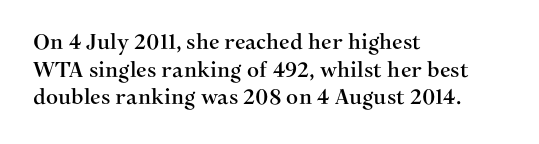
{"italic": "no", "underline": "no", "align": "left", "line_spacing": "normal", "line_spacing_ratio": 1.32, "letter_spacing": "normal", "letter_spacing_em": 0.0, "glyph_px": 21}
